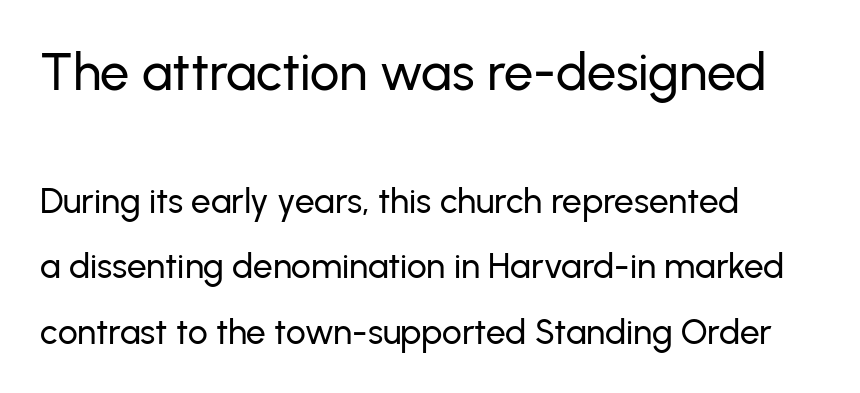
Q: Is the text italic (slanted)? A: No, it is upright.
Q: Is the typeface a serif or a sans-serif typeface? A: Sans-serif.
Q: Is the text underlined? A: No.
Q: How is the paragraph aligned? A: Left-aligned.
Q: Is the spacing between letters normal or unusually wide? A: Normal.
Q: Which block of text is set in a larger size, the first (top) or the second (bottom)? A: The first (top) one.
Q: Width (condensed, normal, or wide)? A: Normal.
Q: Stroke contrast? A: Low.
Q: x-height? A: Medium.
Q: Monospaced? A: No.
